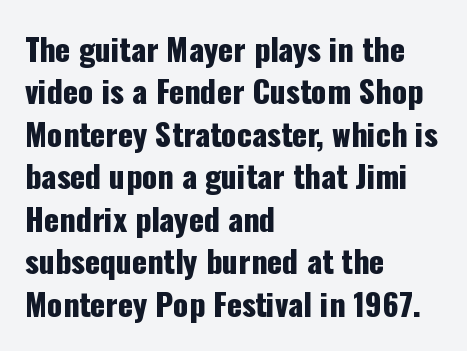
The image shows 31 px condensed sans-serif type, upright; set left-aligned, normal line spacing (1.37x), normal letter spacing, not underlined; low stroke contrast and a medium x-height.
